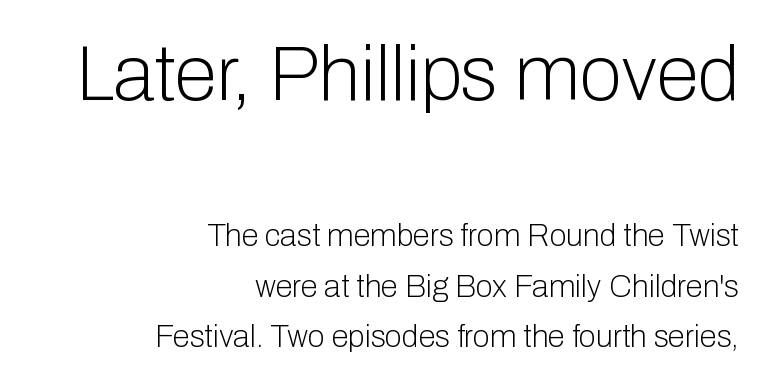
Q: Is the text bold? A: No.
Q: Is the text italic (slanted)? A: No, it is upright.
Q: Is the typeface a serif or a sans-serif typeface? A: Sans-serif.
Q: Is the text underlined? A: No.
Q: How is the paragraph aligned? A: Right-aligned.
Q: Is the spacing between letters normal or unusually wide? A: Normal.
Q: Is the spacing between lines tight, normal or loose? A: Normal.
Q: Which block of text is set in a larger size, the first (top) or the second (bottom)? A: The first (top) one.
Q: Width (condensed, normal, or wide)? A: Normal.
Q: Stroke contrast? A: Low.
Q: x-height? A: Medium.
Q: Monospaced? A: No.
